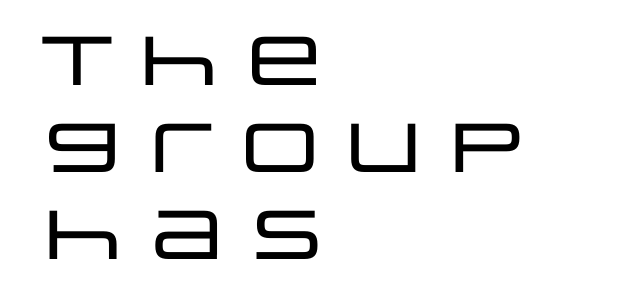
Does extra space separate the letters? No, they use regular spacing. Layout note: lines flush left. The block of text has a typical density, with ordinary space between rows. Tall strokes in this sample are plumb rather than angled. Just letters on the line, the space beneath them empty. Is this a sans? Yes — the strokes have no serifs.
